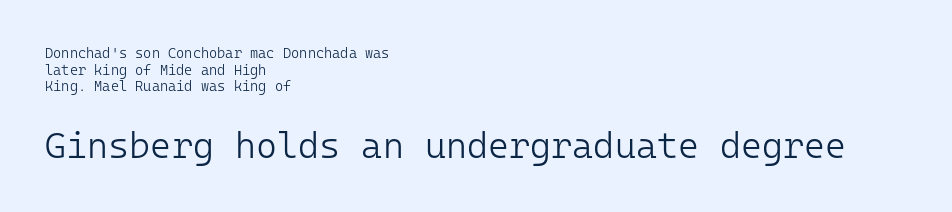
The image shows 36 px light sans-serif type, upright, monospaced; set left-aligned, line spacing 1.19x, normal letter spacing, not underlined; the second (bottom) block is 2.57x larger; low stroke contrast and a medium x-height.
